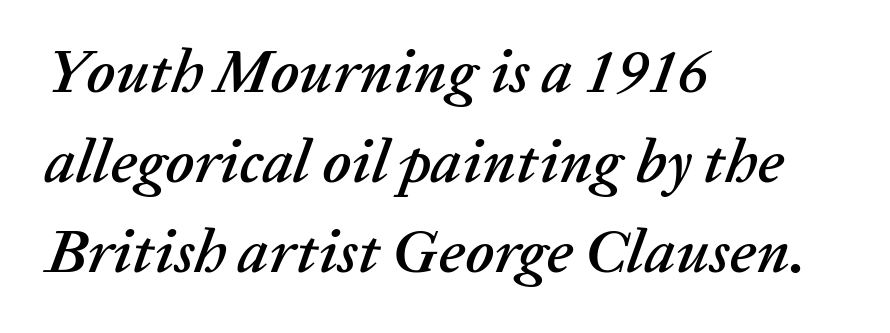
The image shows 62 px text type, italic (leaning right); set left-aligned, normal line spacing (1.45x), normal letter spacing, not underlined; low stroke contrast and a medium x-height.
